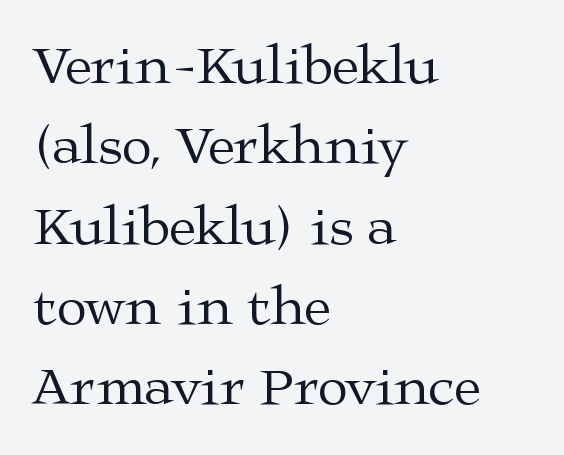
Q: Is the text bold? A: No.
Q: Is the text italic (slanted)? A: No, it is upright.
Q: Is the typeface a serif or a sans-serif typeface? A: Serif.
Q: Is the text underlined? A: No.
Q: How is the paragraph aligned? A: Left-aligned.
Q: Is the spacing between letters normal or unusually wide? A: Normal.
Q: Is the spacing between lines tight, normal or loose? A: Normal.
Q: Width (condensed, normal, or wide)? A: Wide.
Q: Stroke contrast? A: Medium.
Q: x-height? A: Medium.
Q: Monospaced? A: No.
